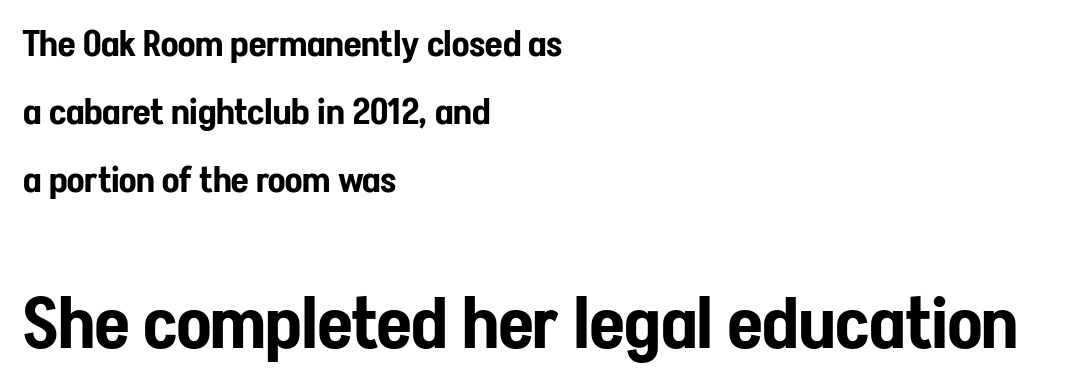
{"serif": "no", "italic": "no", "width": "condensed", "stroke_contrast": "low", "x_height": "medium", "monospaced": "no", "underline": "no", "align": "left", "line_spacing_ratio": 1.89, "letter_spacing": "normal", "letter_spacing_em": 0.0, "larger_block": "second", "size_ratio": 1.97, "glyph_px": 71}
